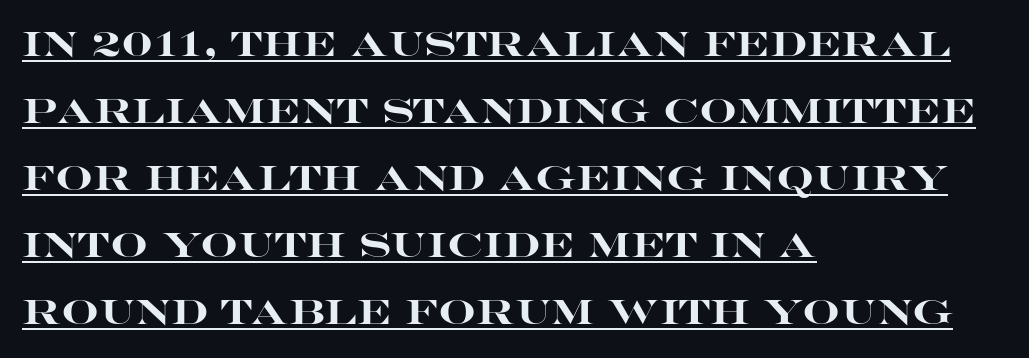
Q: Is the text bold? A: Yes.
Q: Is the text italic (slanted)? A: No, it is upright.
Q: Is the typeface a serif or a sans-serif typeface? A: Serif.
Q: Is the text underlined? A: Yes.
Q: How is the paragraph aligned? A: Left-aligned.
Q: Is the spacing between letters normal or unusually wide? A: Normal.
Q: Is the spacing between lines tight, normal or loose? A: Loose.
Q: Width (condensed, normal, or wide)? A: Wide.
Q: Stroke contrast? A: High.
Q: x-height? A: Large.
Q: Monospaced? A: No.
